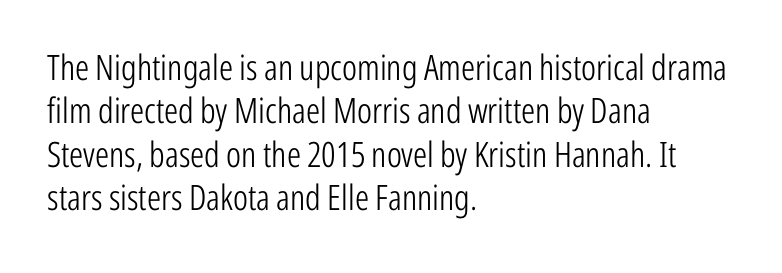
The image shows 35 px light, condensed sans-serif type, upright; set left-aligned, line spacing 1.24x, normal letter spacing, not underlined; low stroke contrast and a medium x-height.
